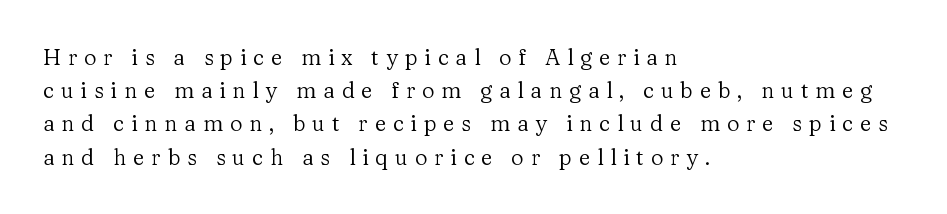
{"italic": "no", "bold": "no", "underline": "no", "align": "left", "line_spacing": "normal", "line_spacing_ratio": 1.51, "letter_spacing": "wide", "letter_spacing_em": 0.31, "glyph_px": 22}
